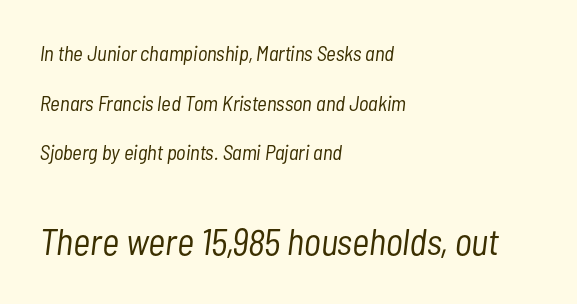
The image shows 37 px light, condensed type, italic (leaning right); set left-aligned, loose line spacing (2.36x), normal letter spacing, not underlined; the second (bottom) block is 1.76x larger; low stroke contrast and a medium x-height.
